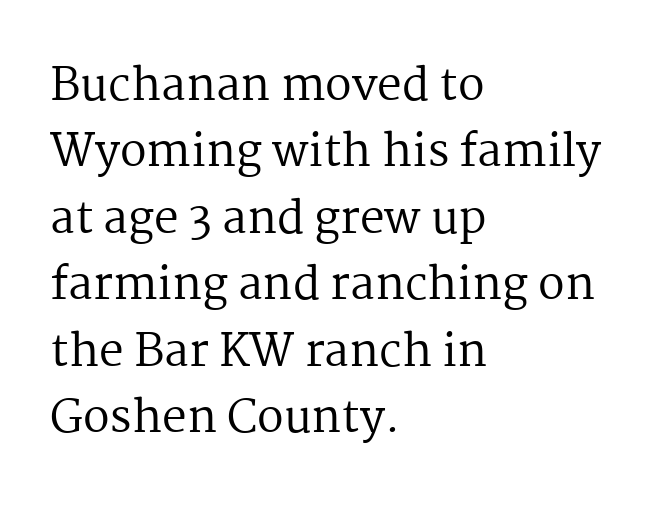
{"serif": "yes", "italic": "no", "bold": "no", "weight": "regular", "width": "normal", "stroke_contrast": "medium", "x_height": "medium", "monospaced": "no", "underline": "no", "align": "left", "line_spacing": "normal", "line_spacing_ratio": 1.51, "letter_spacing": "normal", "letter_spacing_em": 0.0, "glyph_px": 44}
